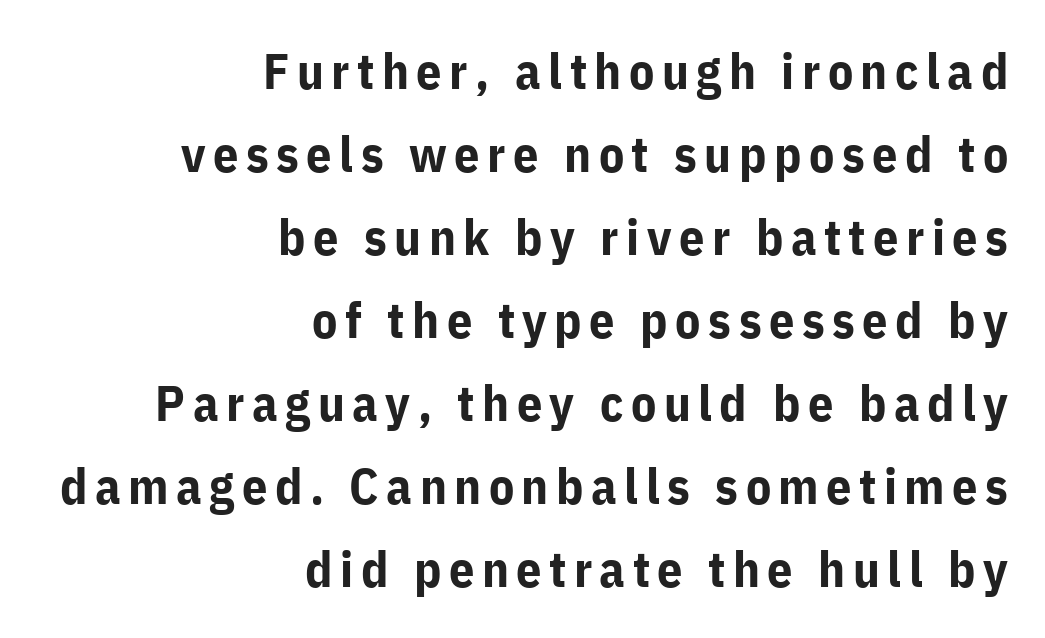
The letters stand straight up with perfectly vertical stems. The lines sit at an ordinary, default distance from one another. The compositor pushed each line to the right boundary. Classification — sans serif. Heavy, bold letterforms. Has an underline been added? It has not.
